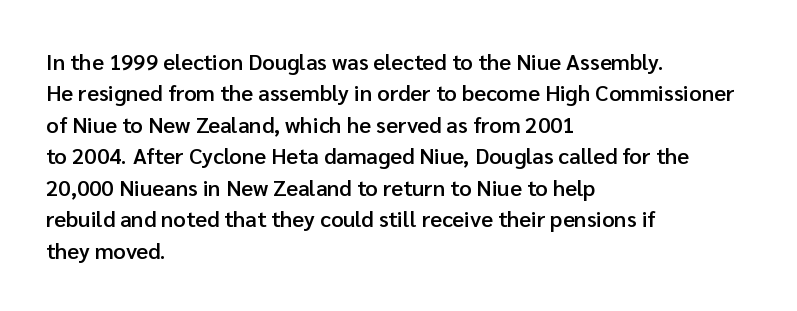
The image shows 22 px text type, upright; set left-aligned, normal line spacing (1.43x), normal letter spacing, not underlined.
